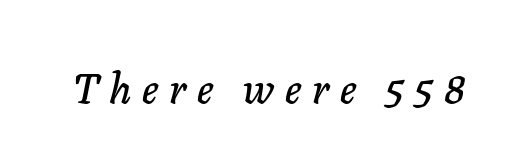
{"italic": "yes", "lean": "right", "slant_degrees": 11, "width": "normal", "stroke_contrast": "low", "x_height": "medium", "monospaced": "no", "underline": "no", "letter_spacing": "wide", "letter_spacing_em": 0.26, "glyph_px": 42}
